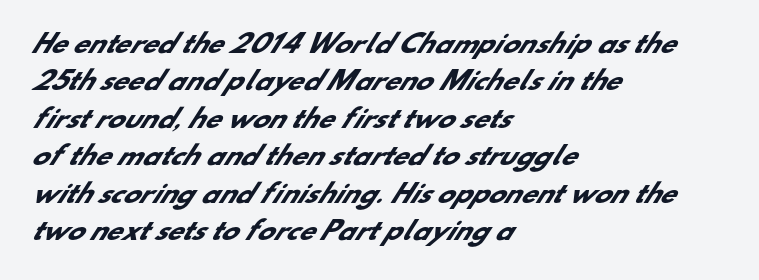
Q: Is the text bold? A: Yes.
Q: Is the text underlined? A: No.
Q: How is the paragraph aligned? A: Left-aligned.
Q: Is the spacing between letters normal or unusually wide? A: Normal.
Q: Is the spacing between lines tight, normal or loose? A: Normal.
